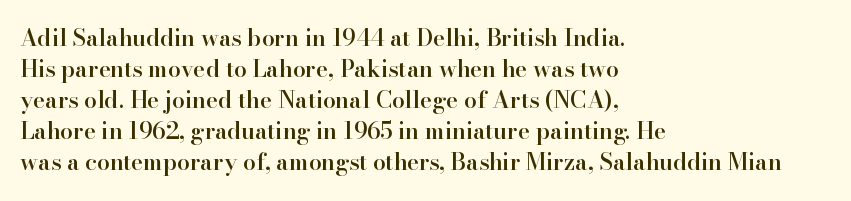
{"italic": "no", "bold": "semi", "underline": "no", "align": "left", "line_spacing": "normal", "line_spacing_ratio": 1.35, "letter_spacing": "normal", "letter_spacing_em": 0.0, "glyph_px": 23}
